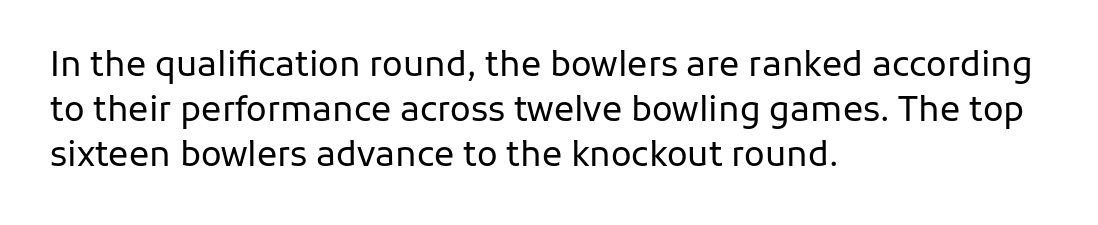
Rule under the text: the space is simply empty. Nope, not italic — everything's standing straight. Which margin do the lines hug? The left one — the right edge is uneven. Nope, no serifs anywhere on these letters. Interline gaps are of average width in this sample.
